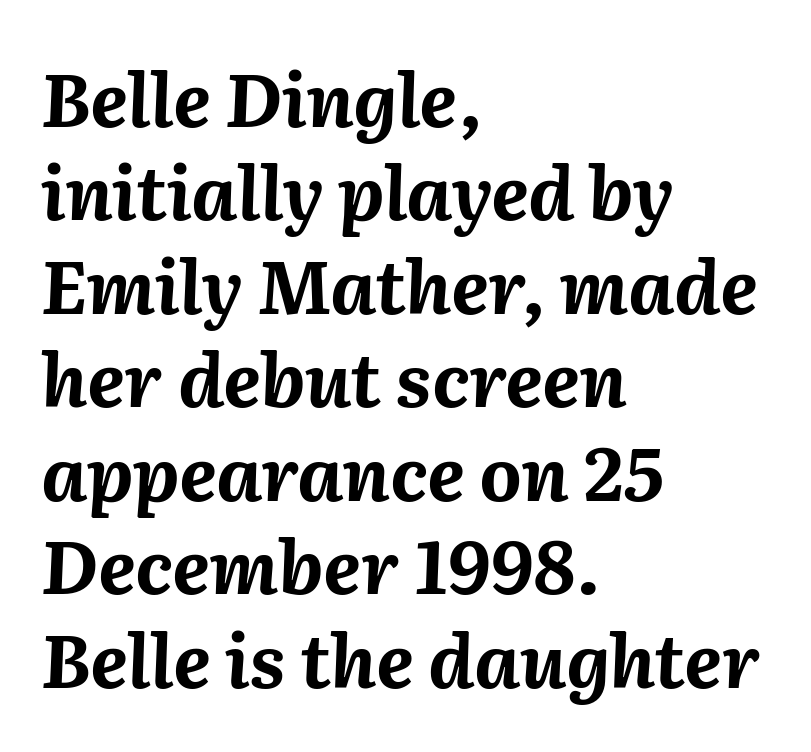
The image shows 73 px bold type, italic (leaning right); set left-aligned, normal line spacing (1.28x), normal letter spacing, not underlined; medium stroke contrast and a medium x-height.
